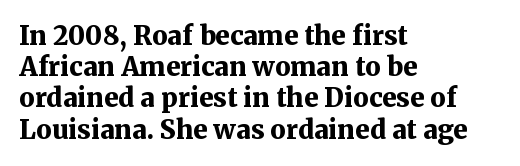
A typesetter would mark this as roman, not italic. The face used here is rendered with its standard letterfit. As a designer I'd log this as weight 700, bold. Underlining? Definitely not there. The text block is weighted toward the left margin, trailing off unevenly rightward.
